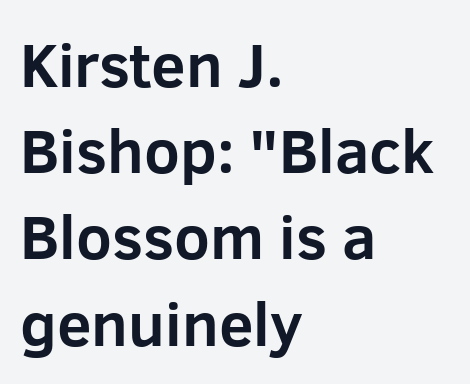
Q: Is the text bold? A: Yes.
Q: Is the text italic (slanted)? A: No, it is upright.
Q: Is the typeface a serif or a sans-serif typeface? A: Sans-serif.
Q: Is the text underlined? A: No.
Q: How is the paragraph aligned? A: Left-aligned.
Q: Is the spacing between letters normal or unusually wide? A: Normal.
Q: Is the spacing between lines tight, normal or loose? A: Normal.
Q: Width (condensed, normal, or wide)? A: Normal.
Q: Stroke contrast? A: Low.
Q: x-height? A: Medium.
Q: Monospaced? A: No.
